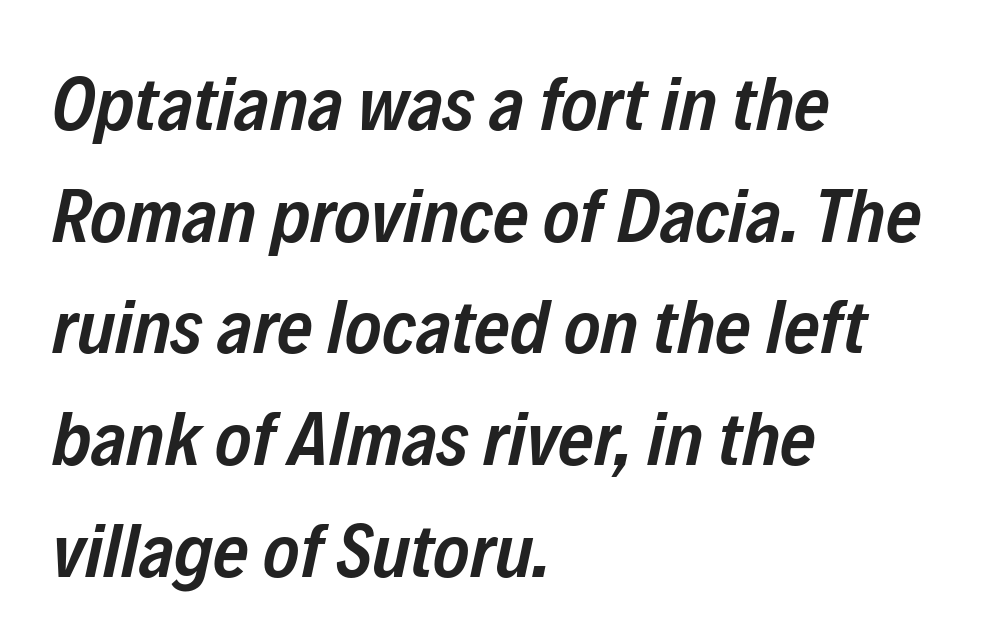
The image shows 77 px semibold, condensed type, italic (leaning right); set left-aligned, normal line spacing (1.45x), normal letter spacing, not underlined; low stroke contrast and a medium x-height.
